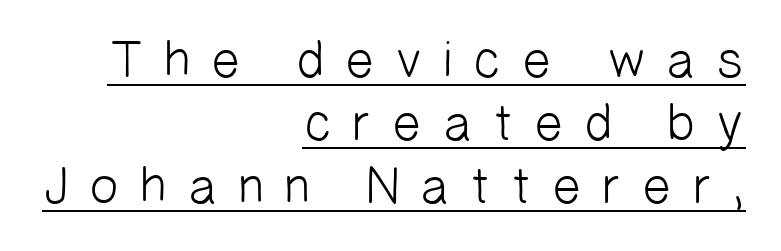
{"serif": "no", "bold": "no", "weight": "light", "width": "normal", "stroke_contrast": "low", "x_height": "medium", "monospaced": "no", "underline": "yes", "align": "right", "line_spacing_ratio": 1.21, "letter_spacing": "wide", "letter_spacing_em": 0.36, "glyph_px": 52}
